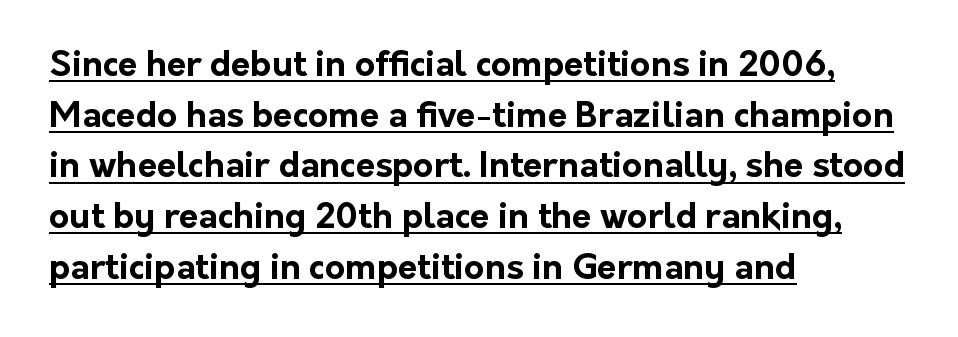
The image shows 35 px bold sans-serif type, upright; set left-aligned, normal line spacing (1.45x), normal letter spacing, underlined; low stroke contrast and a medium x-height.
